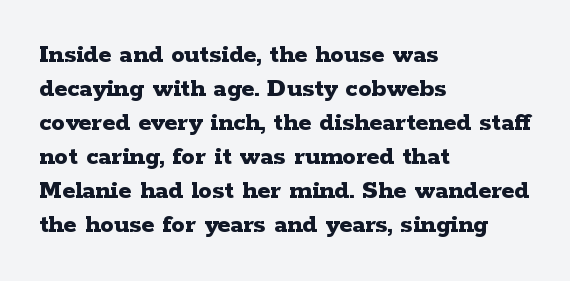
The image shows 27 px bold type, upright; set left-aligned, normal line spacing (1.26x), normal letter spacing, not underlined.
